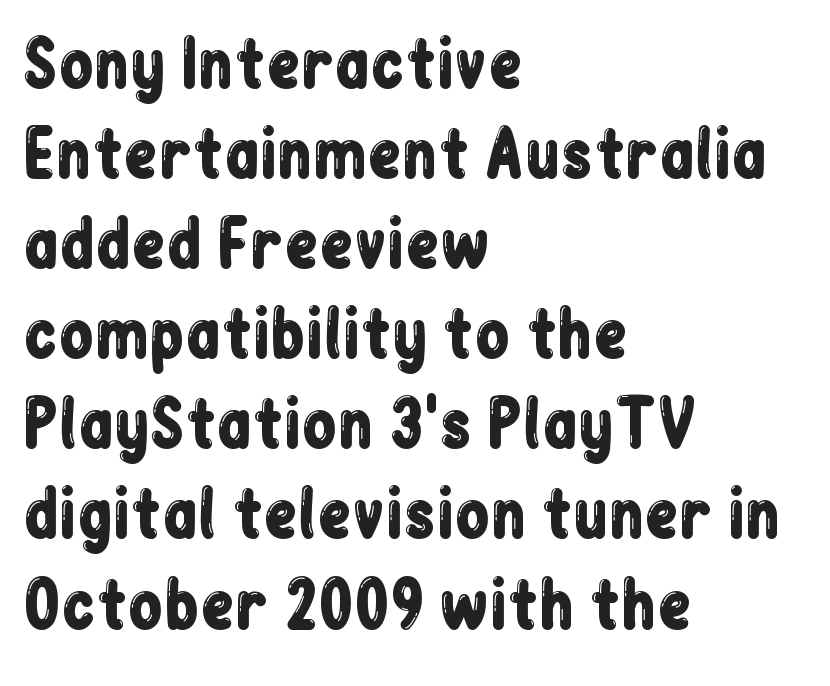
Q: Is the text italic (slanted)? A: No, it is upright.
Q: Is the typeface a serif or a sans-serif typeface? A: Sans-serif.
Q: Is the text underlined? A: No.
Q: How is the paragraph aligned? A: Left-aligned.
Q: Is the spacing between letters normal or unusually wide? A: Normal.
Q: Is the spacing between lines tight, normal or loose? A: Normal.
Q: Width (condensed, normal, or wide)? A: Condensed.
Q: Stroke contrast? A: Low.
Q: x-height? A: Medium.
Q: Monospaced? A: No.
